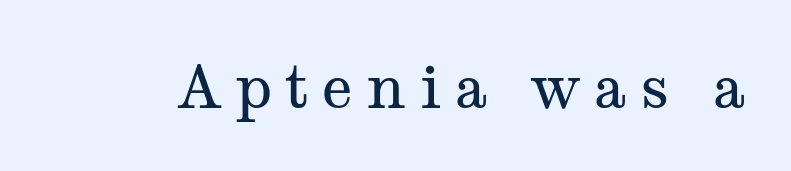
The image shows 61 px regular-weight, wide serif type, upright; set unusually wide letter spacing (+0.21 em), not underlined; medium stroke contrast and a medium x-height.
